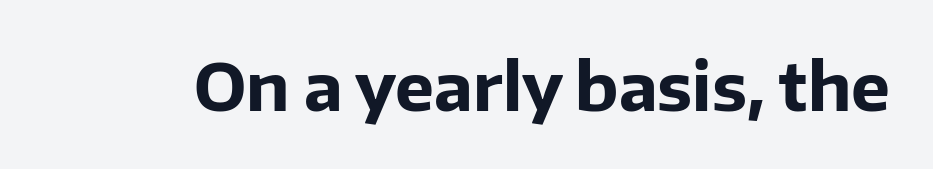
The image shows 66 px bold sans-serif type, upright; set normal letter spacing, not underlined; low stroke contrast and a medium x-height.
